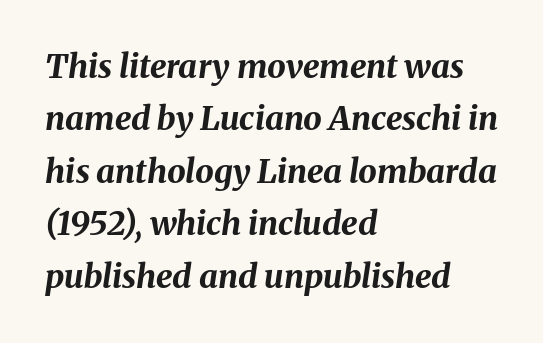
A typesetter would mark this as italic. One-word summary of the alignment: left. Evenly set lines give the paragraph a standard silhouette. A typesetter would call this zero additional tracking. Proportional: the letters do not fall into vertical columns. Unmarked baselines from the first word to the last.
